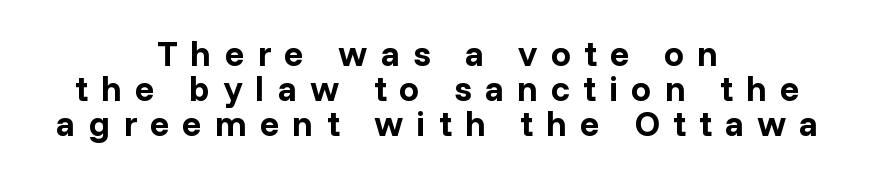
The rendering uses natural spacing where letterforms have individual widths. Leading is clearly below the norm, producing a dense column. The letters stand straight up with perfectly vertical stems. Has an underline been added? It has not. Note: no serifs on the glyphs.
